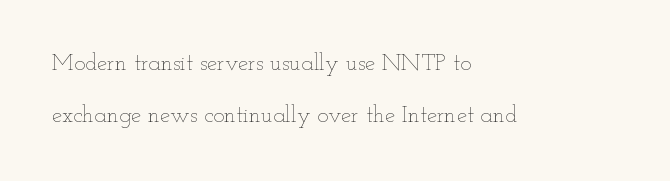
Q: Is the text bold? A: No.
Q: Is the text italic (slanted)? A: No, it is upright.
Q: Is the text underlined? A: No.
Q: How is the paragraph aligned? A: Left-aligned.
Q: Is the spacing between letters normal or unusually wide? A: Normal.
Q: Is the spacing between lines tight, normal or loose? A: Loose.
